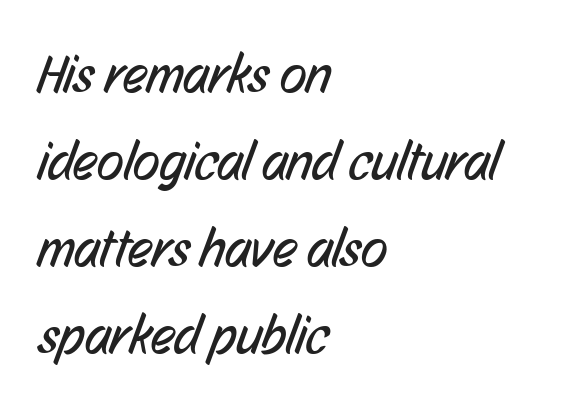
{"serif": "no", "bold": "no", "weight": "regular", "width": "condensed", "stroke_contrast": "low", "x_height": "medium", "monospaced": "no", "underline": "no", "align": "left", "line_spacing": "normal", "line_spacing_ratio": 1.58, "letter_spacing": "normal", "letter_spacing_em": 0.0, "glyph_px": 55}
